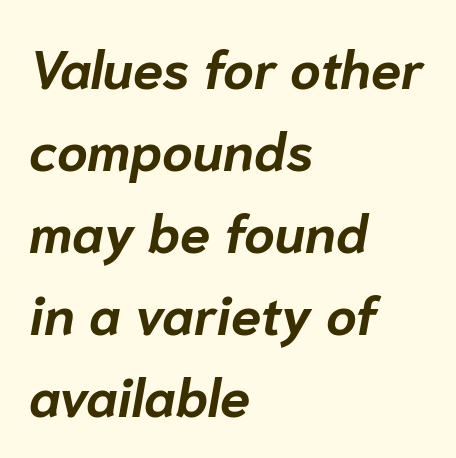
{"italic": "yes", "lean": "right", "slant_degrees": 10, "bold": "yes", "weight": "bold", "width": "normal", "stroke_contrast": "low", "x_height": "medium", "monospaced": "no", "underline": "no", "align": "left", "line_spacing": "normal", "line_spacing_ratio": 1.52, "letter_spacing": "normal", "letter_spacing_em": 0.0, "glyph_px": 54}
